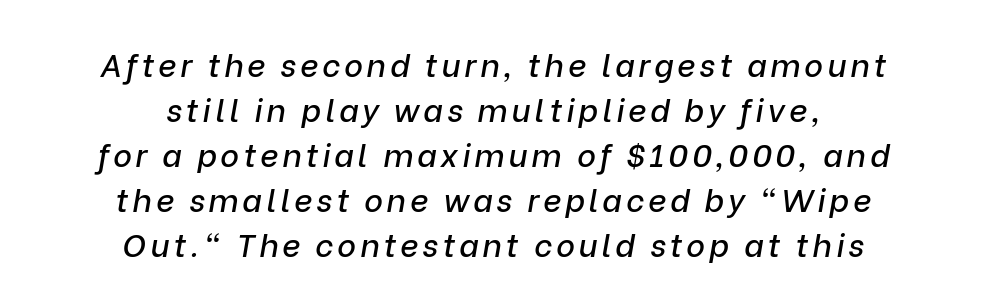
Q: Is the text italic (slanted)? A: Yes, it leans right by about 9 degrees.
Q: Is the text underlined? A: No.
Q: How is the paragraph aligned? A: Centered.
Q: Is the spacing between lines tight, normal or loose? A: Normal.
Q: Width (condensed, normal, or wide)? A: Normal.
Q: Stroke contrast? A: Low.
Q: x-height? A: Medium.
Q: Monospaced? A: No.
